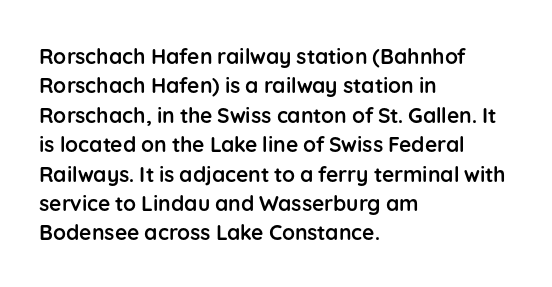
The image shows 21 px bold type, upright; set left-aligned, normal line spacing (1.4x), normal letter spacing, not underlined.
